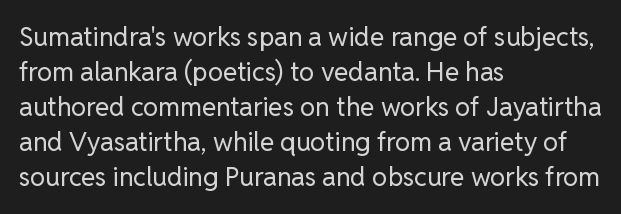
The image shows 26 px text type, upright; set left-aligned, normal line spacing (1.35x), normal letter spacing, not underlined.
